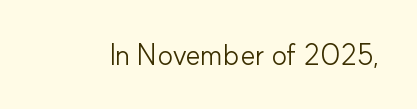
{"serif": "no", "italic": "no", "bold": "no", "weight": "light", "width": "normal", "stroke_contrast": "low", "x_height": "small", "monospaced": "no", "underline": "no", "letter_spacing": "normal", "letter_spacing_em": 0.0, "glyph_px": 29}
